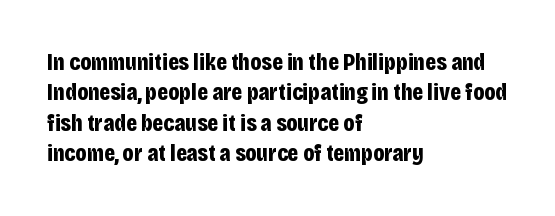
Q: Is the text bold? A: Yes.
Q: Is the text italic (slanted)? A: No, it is upright.
Q: Is the text underlined? A: No.
Q: How is the paragraph aligned? A: Left-aligned.
Q: Is the spacing between letters normal or unusually wide? A: Normal.
Q: Is the spacing between lines tight, normal or loose? A: Normal.
